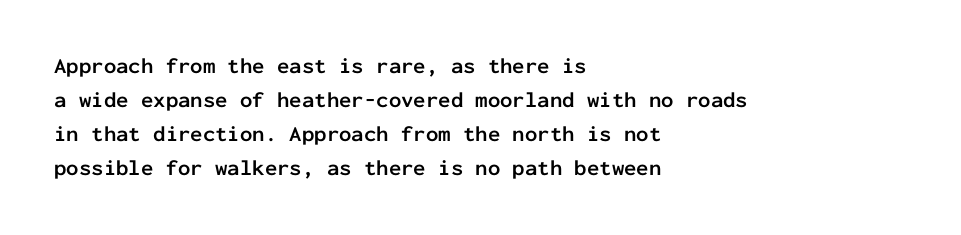
Underline: absent. Default kerning and tracking; the words read as compact shapes. Successive baselines arrive at the customary interval. You can tell it's not italic because the verticals are truly vertical. One-word summary of the alignment: left. These lines carry a lot of weight — the face is fully bold.
